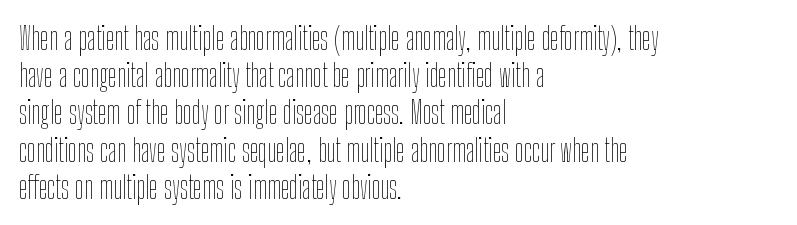
Q: Is the text bold? A: No.
Q: Is the text italic (slanted)? A: No, it is upright.
Q: Is the text underlined? A: No.
Q: How is the paragraph aligned? A: Left-aligned.
Q: Is the spacing between letters normal or unusually wide? A: Normal.
Q: Width (condensed, normal, or wide)? A: Condensed.
Q: Stroke contrast? A: Low.
Q: x-height? A: Medium.
Q: Monospaced? A: No.
